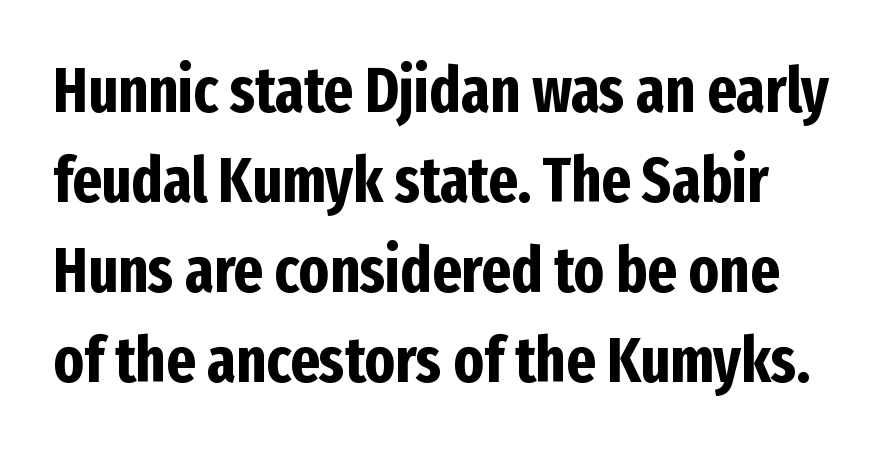
The image shows 63 px bold, condensed sans-serif type, upright; set normal line spacing (1.43x), normal letter spacing, not underlined; low stroke contrast and a medium x-height.
